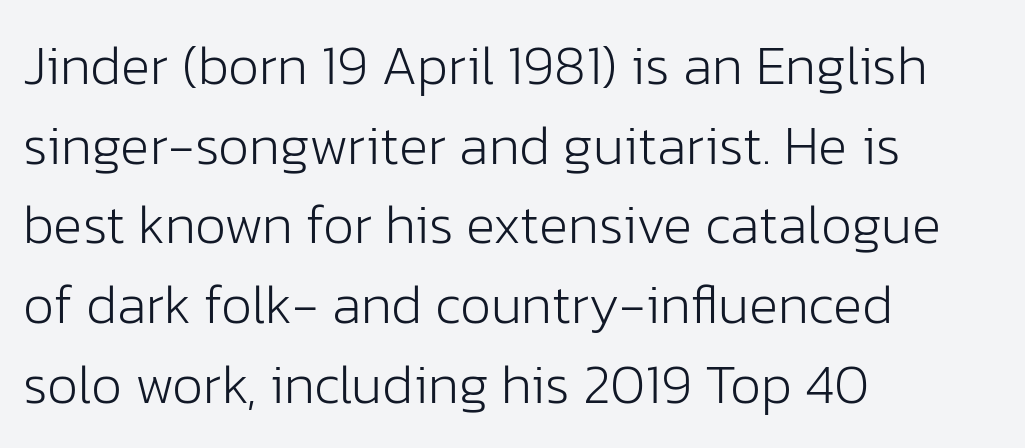
The text was rendered using a sans face with plain stroke endings. These lines are rendered in a variable-pitch font. These lines stack with their left ends in a neat column. A typesetter would call this leading conventional body-copy spacing.
